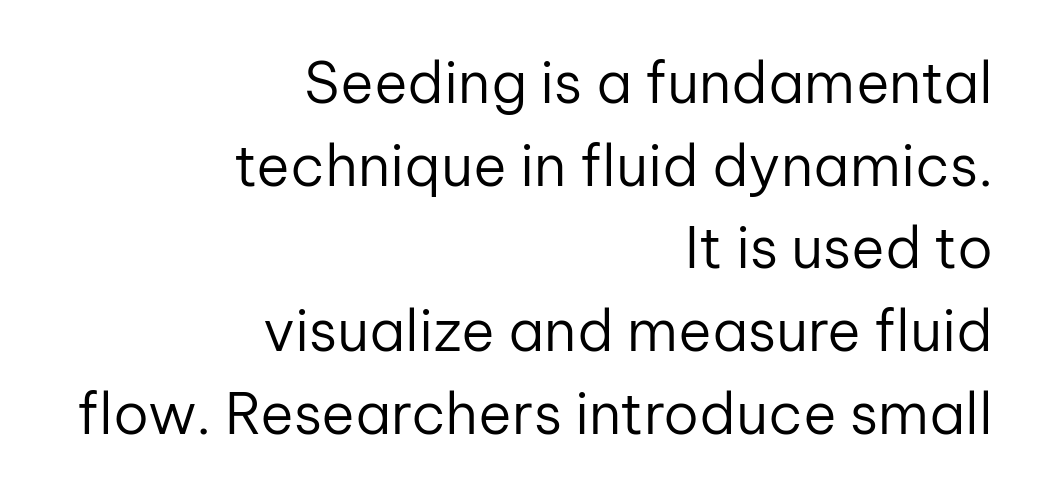
{"serif": "no", "italic": "no", "bold": "no", "weight": "regular", "width": "normal", "stroke_contrast": "low", "x_height": "medium", "monospaced": "no", "underline": "no", "align": "right", "line_spacing": "normal", "line_spacing_ratio": 1.45, "letter_spacing": "normal", "letter_spacing_em": 0.0, "glyph_px": 57}
